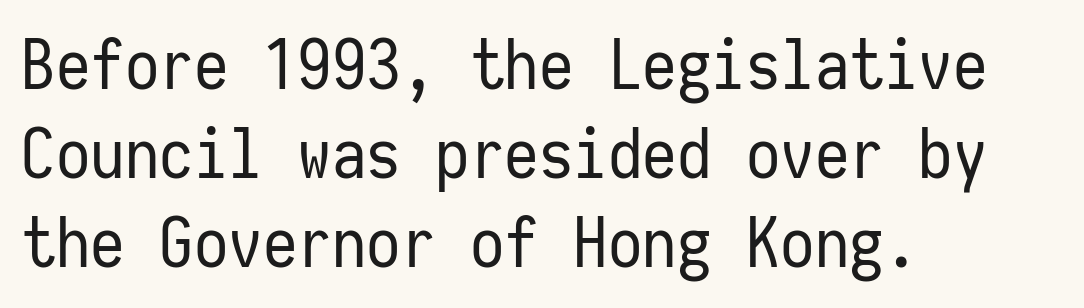
{"serif": "no", "italic": "no", "bold": "no", "weight": "regular", "width": "condensed", "stroke_contrast": "low", "x_height": "medium", "monospaced": "yes", "underline": "no", "align": "left", "line_spacing": "normal", "line_spacing_ratio": 1.29, "letter_spacing": "normal", "letter_spacing_em": 0.0, "glyph_px": 69}
